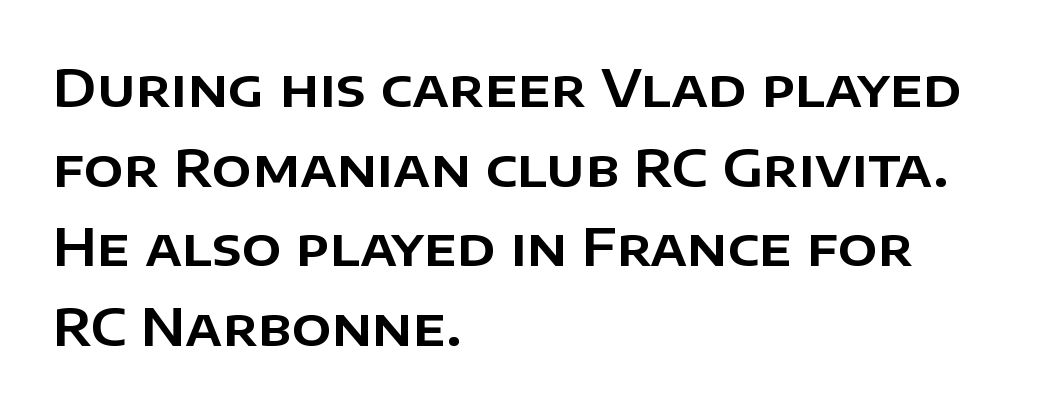
The image shows 52 px sans-serif type, upright; set left-aligned, normal line spacing (1.53x), normal letter spacing, not underlined; low stroke contrast and a large x-height.
